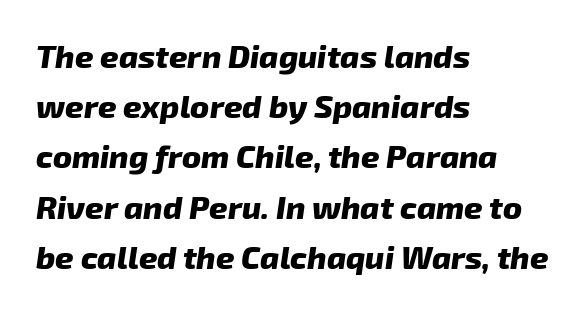
The image shows 32 px heavy type, italic (leaning right); set left-aligned, normal line spacing (1.57x), normal letter spacing, not underlined; low stroke contrast and a medium x-height.
